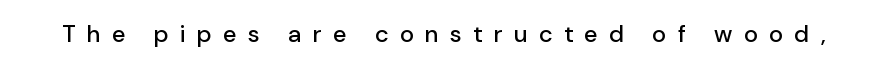
Loose tracking; the words dissolve into strings of separated letters. The typography opts for an upright posture over an oblique one. Nobody drew a line under any word here.
